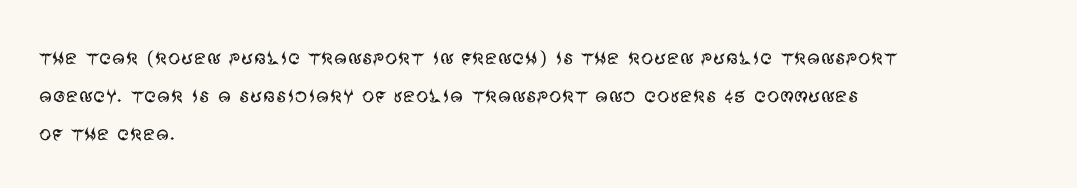
The font's upright variant was chosen for this text. The specimen omits any rule beneath the text block's lines. All the whitespace from short lines collects on the right. Tracking here is standard; glyphs follow each other at the usual distance.
